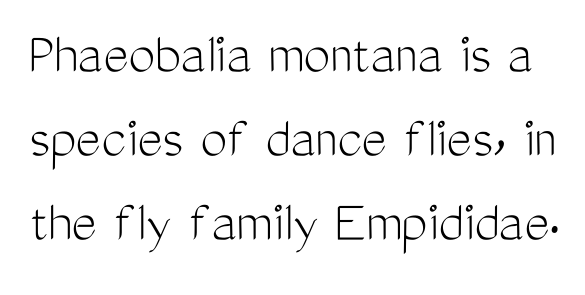
Q: Is the text bold? A: No.
Q: Is the text italic (slanted)? A: No, it is upright.
Q: Is the typeface a serif or a sans-serif typeface? A: Sans-serif.
Q: Is the text underlined? A: No.
Q: Is the spacing between letters normal or unusually wide? A: Normal.
Q: Is the spacing between lines tight, normal or loose? A: Normal.
Q: Width (condensed, normal, or wide)? A: Condensed.
Q: Stroke contrast? A: Medium.
Q: x-height? A: Medium.
Q: Monospaced? A: No.
